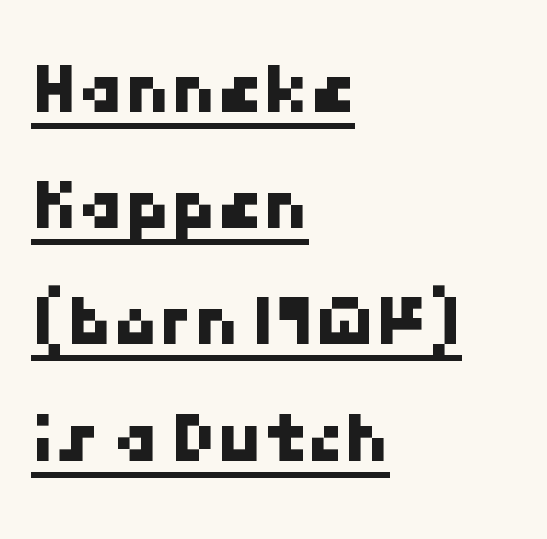
Q: Is the typeface a serif or a sans-serif typeface? A: Sans-serif.
Q: Is the text underlined? A: Yes.
Q: How is the paragraph aligned? A: Left-aligned.
Q: Is the spacing between letters normal or unusually wide? A: Normal.
Q: Is the spacing between lines tight, normal or loose? A: Normal.
Q: Width (condensed, normal, or wide)? A: Normal.
Q: Stroke contrast? A: Low.
Q: x-height? A: Medium.
